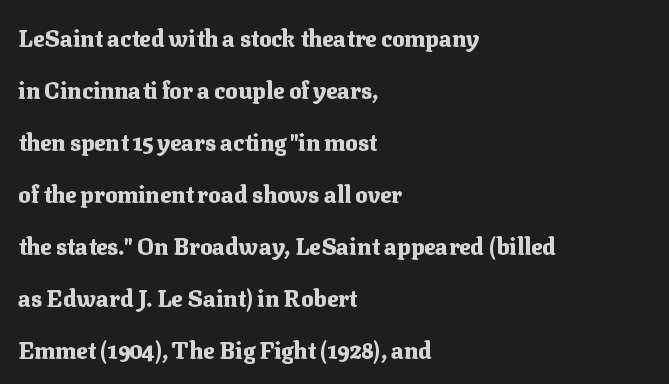
{"italic": "no", "bold": "yes", "underline": "no", "align": "left", "line_spacing": "loose", "line_spacing_ratio": 2.26, "letter_spacing": "normal", "letter_spacing_em": 0.0, "glyph_px": 23}
